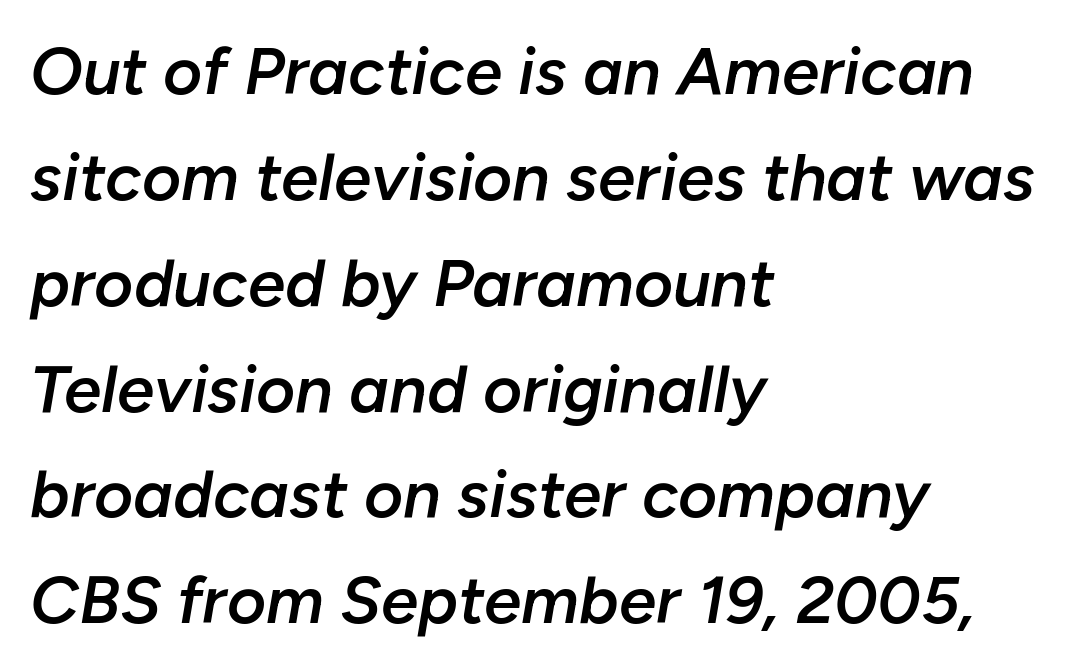
Nothing unusual about the tracking: characters are spaced as the font intends. Think of a printed novel: that variable character pitch is what you see here. This is moderately heavy type, rendered in semibold. Compared with a centered layout, this one pins lines to the left instead. The leading is moderate, giving the passage an even texture.
